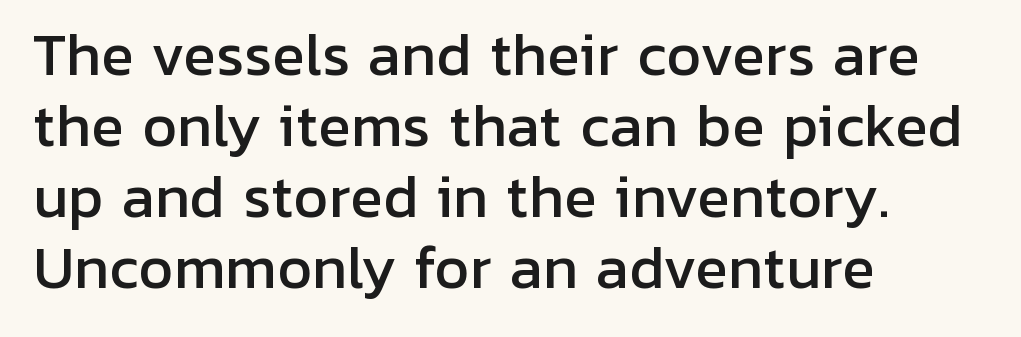
{"serif": "no", "italic": "no", "width": "normal", "stroke_contrast": "low", "x_height": "medium", "monospaced": "no", "underline": "no", "align": "left", "line_spacing": "normal", "line_spacing_ratio": 1.29, "letter_spacing": "normal", "letter_spacing_em": 0.0, "glyph_px": 55}
